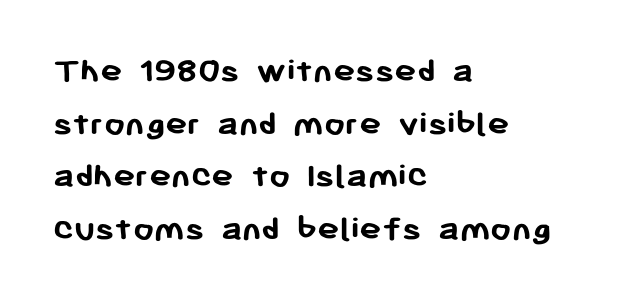
Q: Is the text bold? A: Yes.
Q: Is the text italic (slanted)? A: No, it is upright.
Q: Is the typeface a serif or a sans-serif typeface? A: Sans-serif.
Q: Is the text underlined? A: No.
Q: How is the paragraph aligned? A: Left-aligned.
Q: Is the spacing between letters normal or unusually wide? A: Normal.
Q: Is the spacing between lines tight, normal or loose? A: Normal.
Q: Width (condensed, normal, or wide)? A: Normal.
Q: Stroke contrast? A: Low.
Q: x-height? A: Medium.
Q: Monospaced? A: No.
